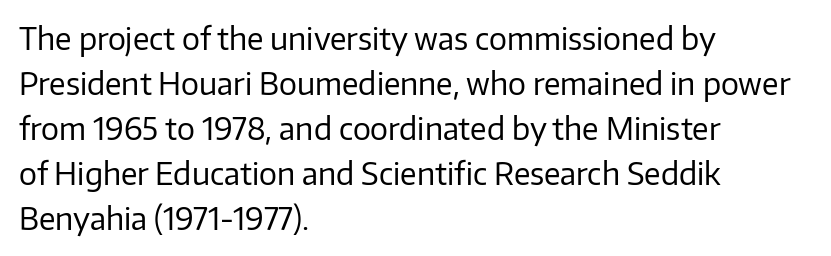
Is this a heavy cut? Hardly; it is regular or lighter. This is sans-serif lettering, the kind often seen on screens and signage. The rows are spaced the way most documents space them. Characters follow at the spacing the type designer built in.
